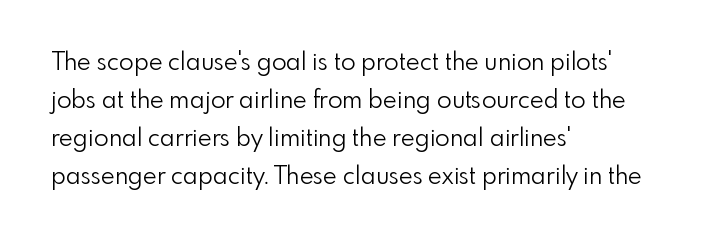
Q: Is the text bold? A: No.
Q: Is the text italic (slanted)? A: No, it is upright.
Q: Is the text underlined? A: No.
Q: How is the paragraph aligned? A: Left-aligned.
Q: Is the spacing between letters normal or unusually wide? A: Normal.
Q: Is the spacing between lines tight, normal or loose? A: Normal.
